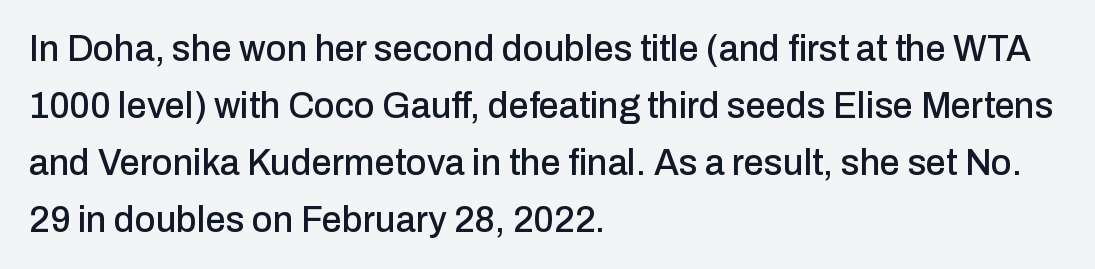
The image shows 36 px sans-serif type, upright; set left-aligned, normal line spacing (1.58x), normal letter spacing, not underlined; low stroke contrast and a medium x-height.
